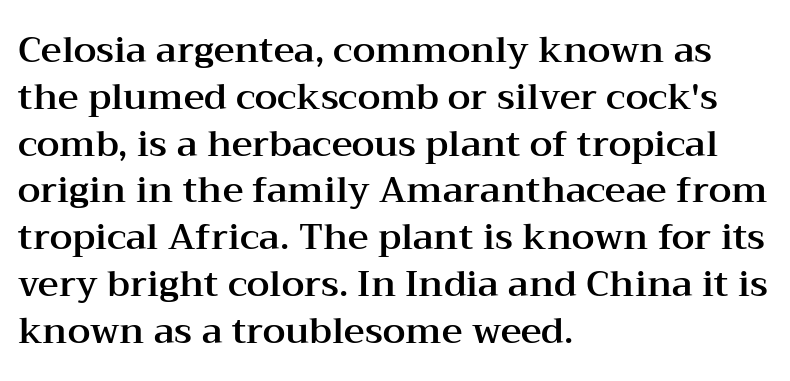
This sample uses a serif face. Where is the straight margin? On the left. Upright lettering throughout. In terms of letterspacing, this is plain default setting.
